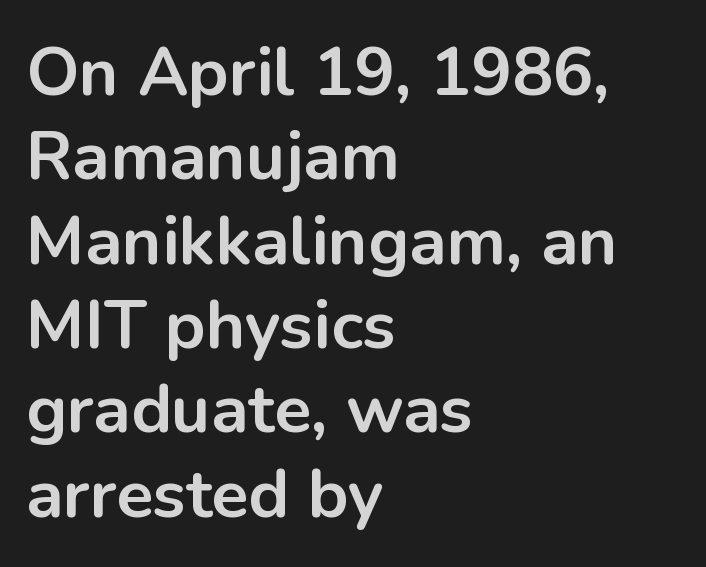
The image shows 68 px bold sans-serif type, upright; set left-aligned, line spacing 1.24x, normal letter spacing, not underlined; low stroke contrast and a medium x-height.
